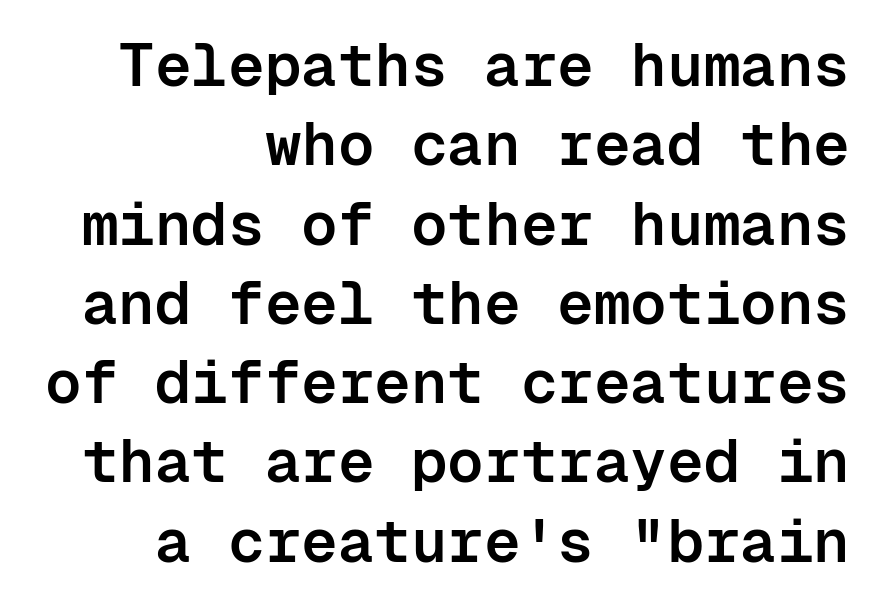
{"serif": "no", "italic": "no", "bold": "semi", "weight": "semibold", "width": "normal", "stroke_contrast": "low", "x_height": "medium", "monospaced": "yes", "underline": "no", "align": "right", "line_spacing": "normal", "line_spacing_ratio": 1.3, "letter_spacing": "normal", "letter_spacing_em": 0.0, "glyph_px": 61}
